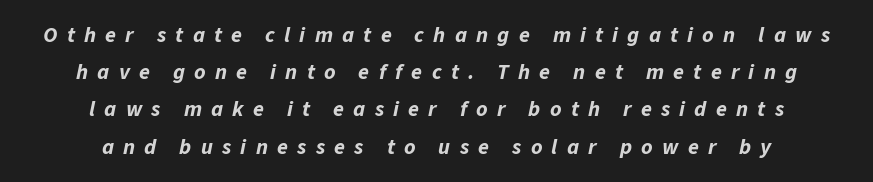
Q: Is the text bold? A: Yes.
Q: Is the text italic (slanted)? A: Yes, it leans right by about 11 degrees.
Q: Is the text underlined? A: No.
Q: How is the paragraph aligned? A: Centered.
Q: Is the spacing between letters normal or unusually wide? A: Unusually wide.
Q: Is the spacing between lines tight, normal or loose? A: Normal.
